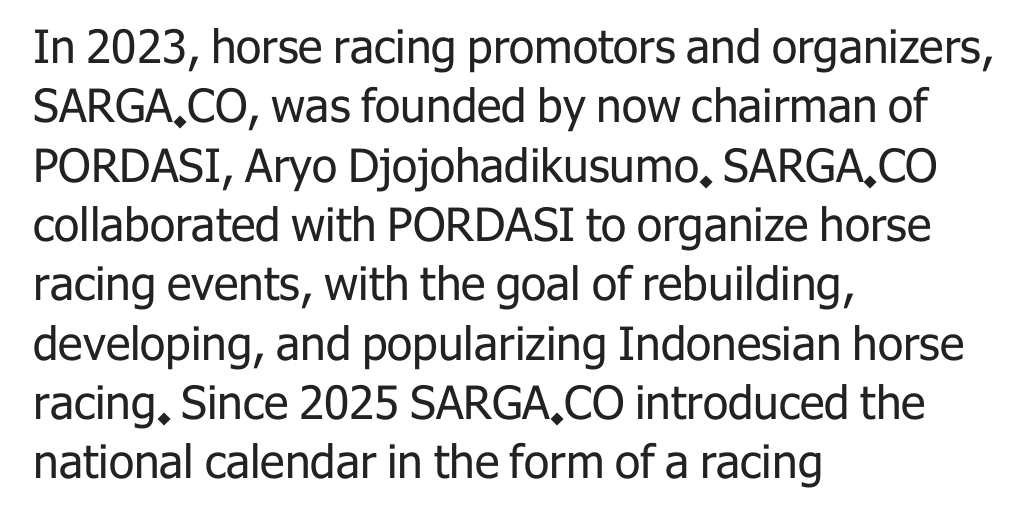
The image shows 46 px regular-weight sans-serif type, upright; set left-aligned, normal line spacing (1.29x), normal letter spacing, not underlined; low stroke contrast and a medium x-height.
